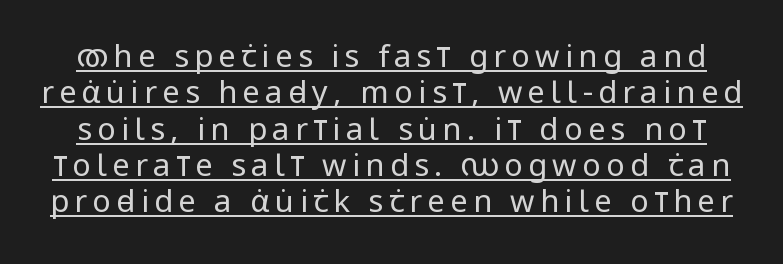
Q: Is the text bold? A: No.
Q: Is the text italic (slanted)? A: No, it is upright.
Q: Is the typeface a serif or a sans-serif typeface? A: Sans-serif.
Q: Is the text underlined? A: Yes.
Q: Width (condensed, normal, or wide)? A: Condensed.
Q: Stroke contrast? A: Low.
Q: x-height? A: Large.
Q: Monospaced? A: No.
